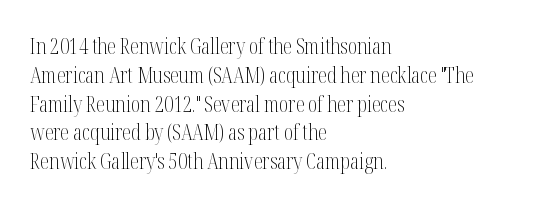
Q: Is the text bold? A: No.
Q: Is the text italic (slanted)? A: No, it is upright.
Q: Is the text underlined? A: No.
Q: How is the paragraph aligned? A: Left-aligned.
Q: Is the spacing between letters normal or unusually wide? A: Normal.
Q: Is the spacing between lines tight, normal or loose? A: Normal.
